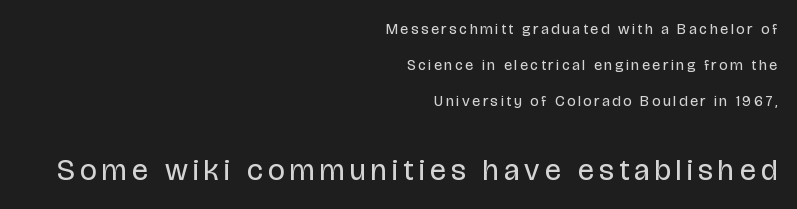
The image shows 30 px regular-weight, condensed sans-serif type, upright; set right-aligned, loose line spacing (2.39x), not underlined; the second (bottom) block is 2.0x larger; low stroke contrast and a large x-height.
